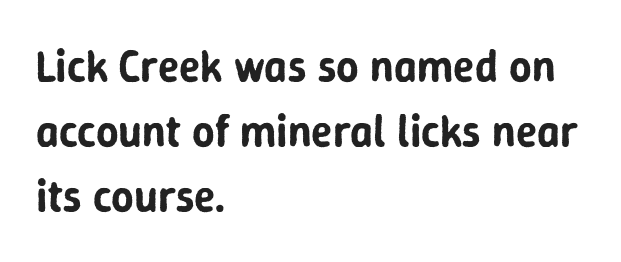
{"serif": "no", "italic": "no", "width": "normal", "stroke_contrast": "low", "x_height": "medium", "monospaced": "no", "underline": "no", "align": "left", "line_spacing": "normal", "line_spacing_ratio": 1.48, "letter_spacing": "normal", "letter_spacing_em": 0.0, "glyph_px": 44}
